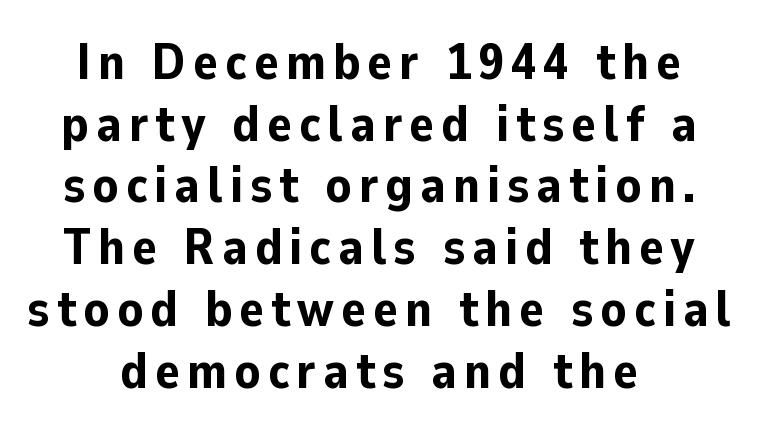
The image shows 51 px bold sans-serif type, upright; set line spacing 1.21x, not underlined; low stroke contrast and a medium x-height.
